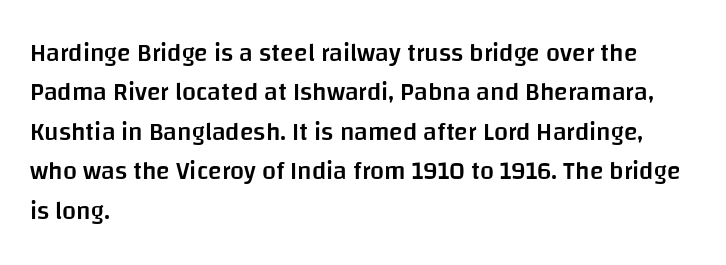
Q: Is the text bold? A: Semi-bold.
Q: Is the text italic (slanted)? A: No, it is upright.
Q: Is the text underlined? A: No.
Q: How is the paragraph aligned? A: Left-aligned.
Q: Is the spacing between letters normal or unusually wide? A: Normal.
Q: Is the spacing between lines tight, normal or loose? A: Normal.
